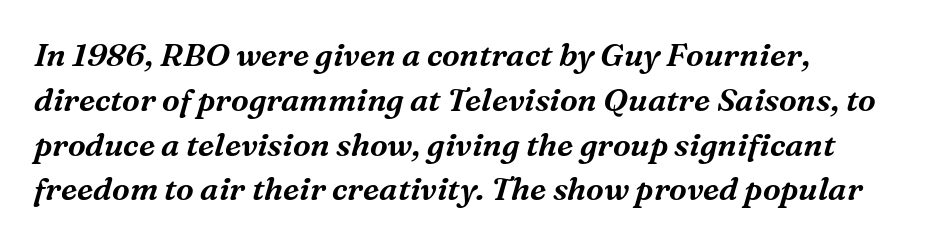
The image shows 32 px serif type, italic (leaning right); set left-aligned, normal line spacing (1.4x), normal letter spacing, not underlined; medium stroke contrast and a medium x-height.
